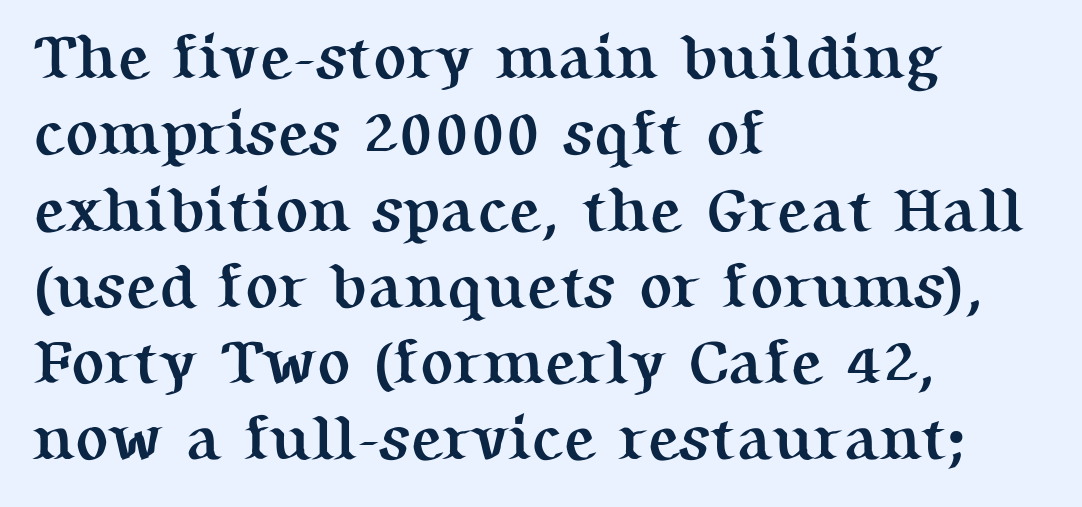
Q: Is the text bold? A: Yes.
Q: Is the text italic (slanted)? A: No, it is upright.
Q: Is the typeface a serif or a sans-serif typeface? A: Serif.
Q: Is the text underlined? A: No.
Q: How is the paragraph aligned? A: Left-aligned.
Q: Is the spacing between letters normal or unusually wide? A: Normal.
Q: Width (condensed, normal, or wide)? A: Normal.
Q: Stroke contrast? A: Medium.
Q: x-height? A: Medium.
Q: Monospaced? A: No.
